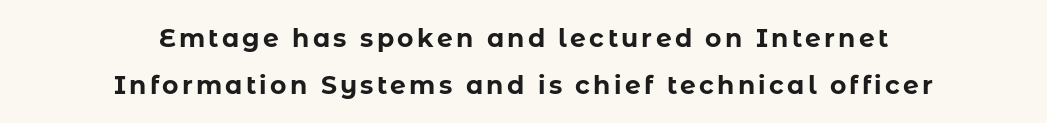
The image shows 25 px bold type, upright; set centered, line spacing 1.88x, not underlined.
